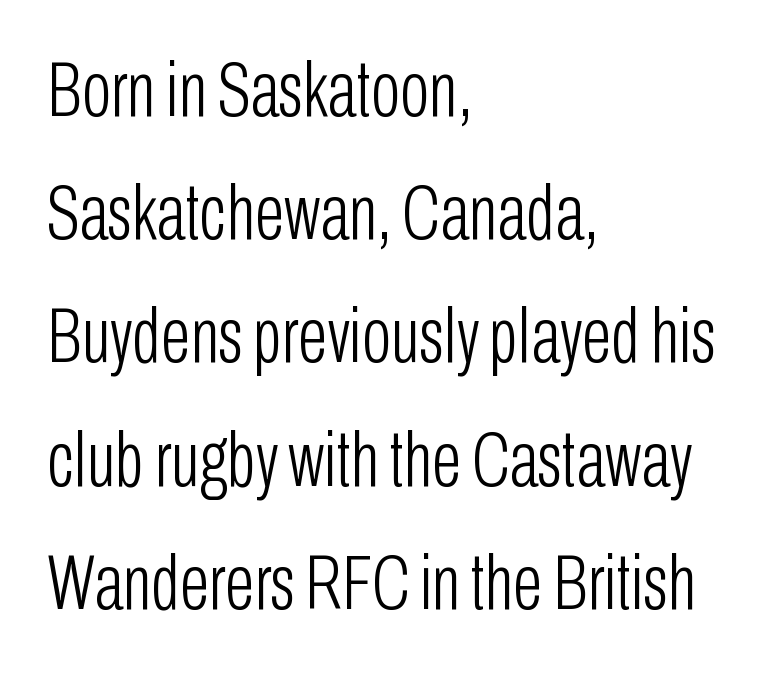
The image shows 78 px light, condensed sans-serif type, upright; set left-aligned, normal line spacing (1.58x), normal letter spacing, not underlined; low stroke contrast and a medium x-height.
